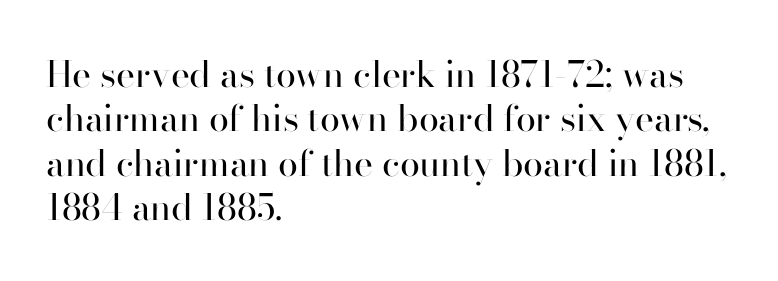
Q: Is the text bold? A: No.
Q: Is the text italic (slanted)? A: No, it is upright.
Q: Is the typeface a serif or a sans-serif typeface? A: Sans-serif.
Q: Is the text underlined? A: No.
Q: How is the paragraph aligned? A: Left-aligned.
Q: Is the spacing between letters normal or unusually wide? A: Normal.
Q: Width (condensed, normal, or wide)? A: Normal.
Q: Stroke contrast? A: High.
Q: x-height? A: Small.
Q: Monospaced? A: No.
